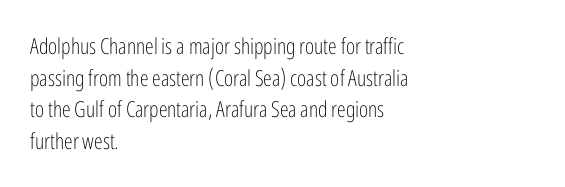
Ordinary non-slanted type is in use. Whoever set this chose a conventional vertical rhythm. Nothing unusual about the tracking: characters are spaced as the font intends. Every row of glyphs begins at an identical x-position on the left.
